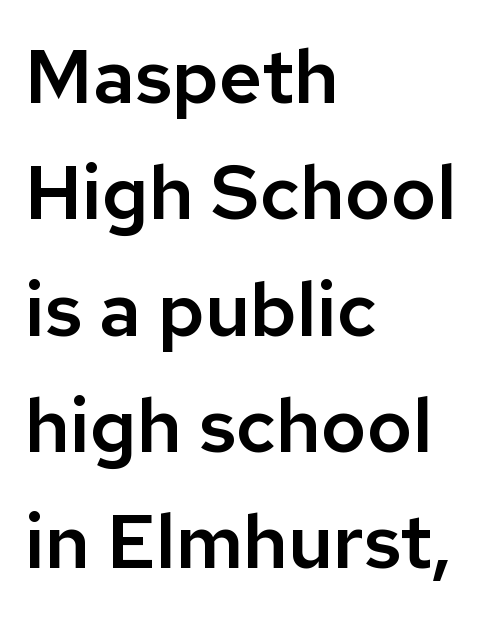
The image shows 76 px sans-serif type, upright; set left-aligned, normal line spacing (1.53x), normal letter spacing, not underlined; low stroke contrast and a medium x-height.
